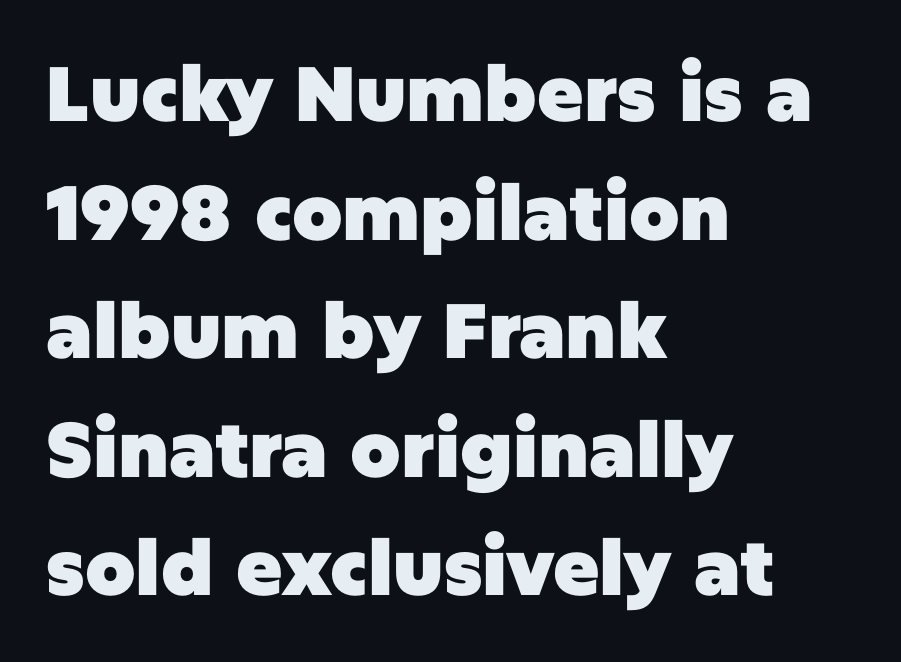
The image shows 77 px heavy sans-serif type, upright; set left-aligned, normal line spacing (1.54x), normal letter spacing, not underlined; low stroke contrast and a large x-height.
